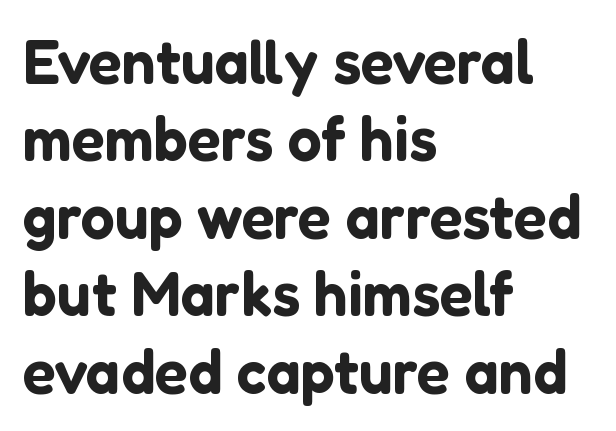
Q: Is the text italic (slanted)? A: No, it is upright.
Q: Is the typeface a serif or a sans-serif typeface? A: Sans-serif.
Q: Is the text underlined? A: No.
Q: How is the paragraph aligned? A: Left-aligned.
Q: Is the spacing between letters normal or unusually wide? A: Normal.
Q: Is the spacing between lines tight, normal or loose? A: Normal.
Q: Width (condensed, normal, or wide)? A: Normal.
Q: Stroke contrast? A: Low.
Q: x-height? A: Medium.
Q: Monospaced? A: No.
